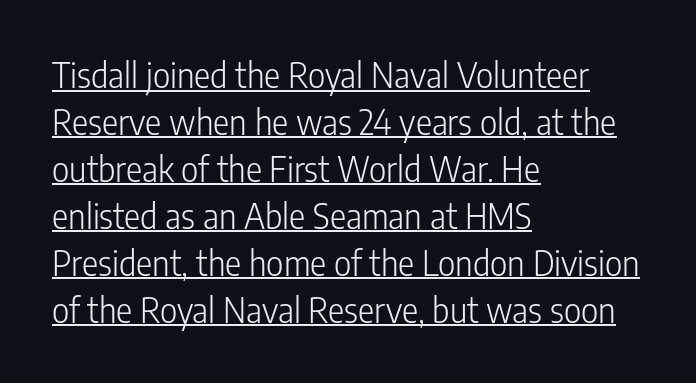
The horizontal fit of the characters is conventional and even. Think of a printed novel: that variable character pitch is what you see here. Typeset ragged right — the left edge is the straight one. No chunkiness to these letters — they're not bold. Rows of type keep a routine distance in the vertical direction. What kind of face is this? One without serifs — a sans.
